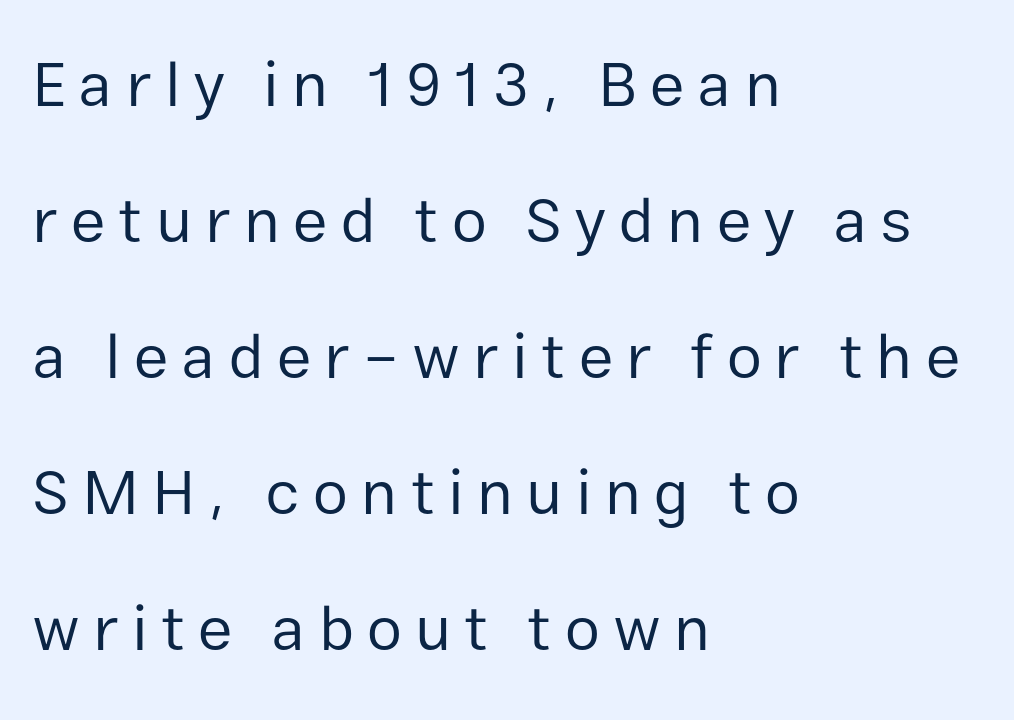
Q: Is the text bold? A: No.
Q: Is the text italic (slanted)? A: No, it is upright.
Q: Is the typeface a serif or a sans-serif typeface? A: Sans-serif.
Q: Is the text underlined? A: No.
Q: How is the paragraph aligned? A: Left-aligned.
Q: Is the spacing between letters normal or unusually wide? A: Unusually wide.
Q: Is the spacing between lines tight, normal or loose? A: Loose.
Q: Width (condensed, normal, or wide)? A: Normal.
Q: Stroke contrast? A: Low.
Q: x-height? A: Medium.
Q: Monospaced? A: No.
